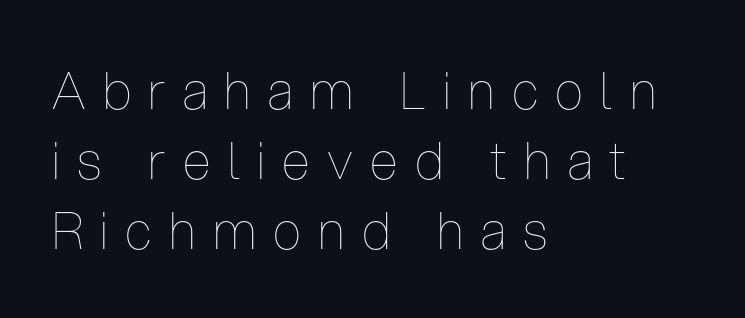
Q: Is the text bold? A: No.
Q: Is the text italic (slanted)? A: No, it is upright.
Q: Is the text underlined? A: No.
Q: How is the paragraph aligned? A: Left-aligned.
Q: Is the spacing between letters normal or unusually wide? A: Unusually wide.
Q: Is the spacing between lines tight, normal or loose? A: Normal.
Q: Width (condensed, normal, or wide)? A: Condensed.
Q: Stroke contrast? A: Low.
Q: x-height? A: Medium.
Q: Monospaced? A: No.
